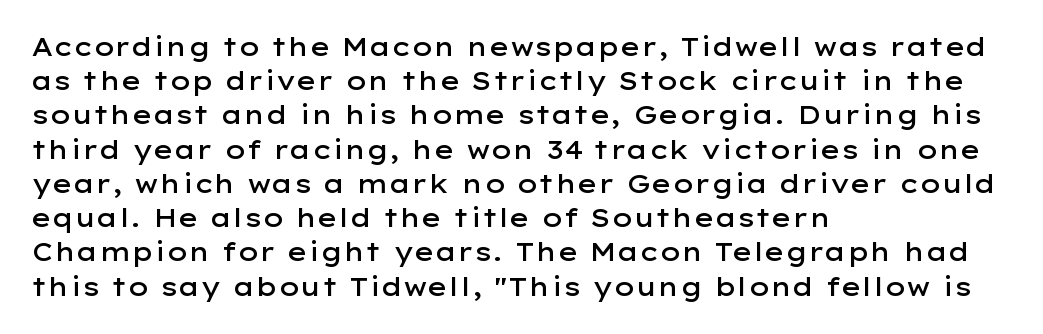
Compared with typical body copy, the letter spacing here is the same. Words float on clear page, feet unadorned. This is the regular roman posture of the typeface. The strokes are fattened partway — semibold, not bold.
